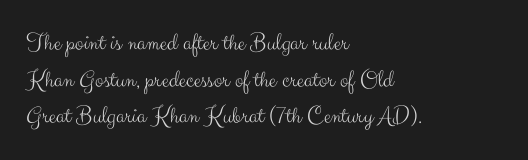
The image shows 25 px text type; set left-aligned, normal line spacing (1.47x), normal letter spacing, not underlined.
